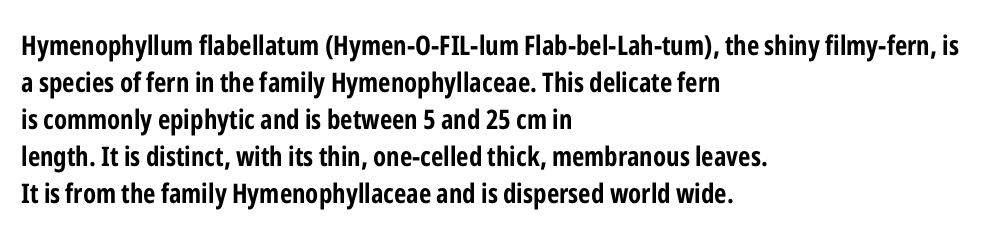
The image shows 27 px bold type, upright; set left-aligned, normal line spacing (1.37x), normal letter spacing, not underlined.
